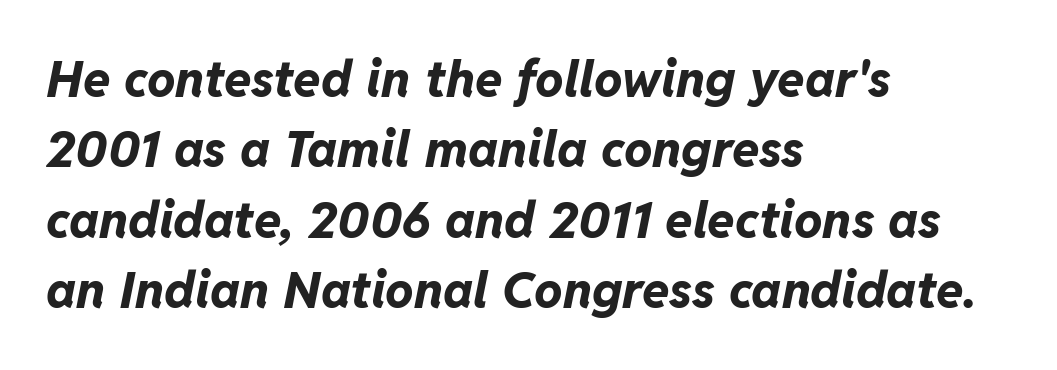
Q: Is the text bold? A: Yes.
Q: Is the text italic (slanted)? A: Yes, it leans right by about 11 degrees.
Q: Is the text underlined? A: No.
Q: How is the paragraph aligned? A: Left-aligned.
Q: Is the spacing between letters normal or unusually wide? A: Normal.
Q: Is the spacing between lines tight, normal or loose? A: Normal.
Q: Width (condensed, normal, or wide)? A: Normal.
Q: Stroke contrast? A: Low.
Q: x-height? A: Medium.
Q: Monospaced? A: No.
